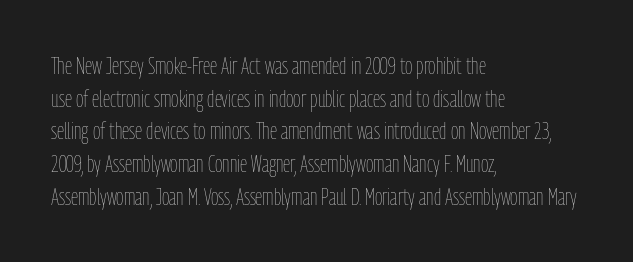
{"italic": "no", "bold": "no", "underline": "no", "align": "left", "line_spacing": "normal", "line_spacing_ratio": 1.42, "letter_spacing": "normal", "letter_spacing_em": 0.0, "glyph_px": 23}
